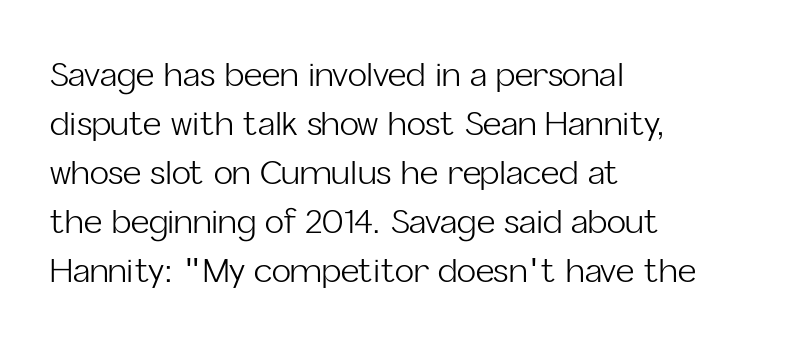
The image shows 32 px light sans-serif type, upright; set left-aligned, normal line spacing (1.53x), normal letter spacing, not underlined; low stroke contrast and a medium x-height.
